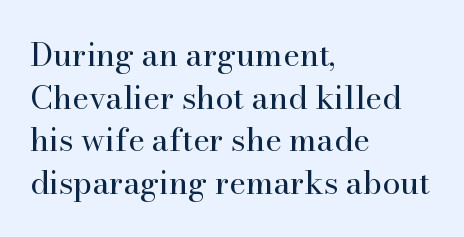
The image shows 32 px regular-weight serif type, upright; set left-aligned, normal line spacing (1.33x), normal letter spacing, not underlined; high stroke contrast and a small x-height.
